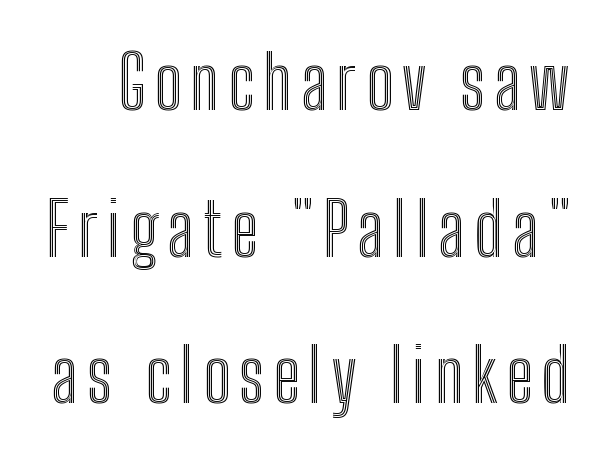
Q: Is the text italic (slanted)? A: No, it is upright.
Q: Is the text underlined? A: No.
Q: Is the spacing between lines tight, normal or loose? A: Loose.
Q: Width (condensed, normal, or wide)? A: Condensed.
Q: x-height? A: Medium.
Q: Monospaced? A: No.
